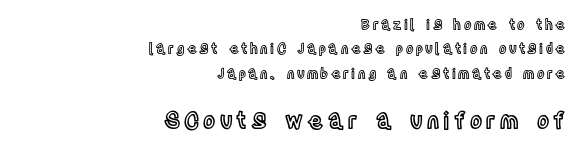
In this sample the second text group is rendered at the bigger scale. The string is rendered with underlining switched off. Unlike italic type, these characters show no tilt at all. The paragraph shown leans on its right margin.
